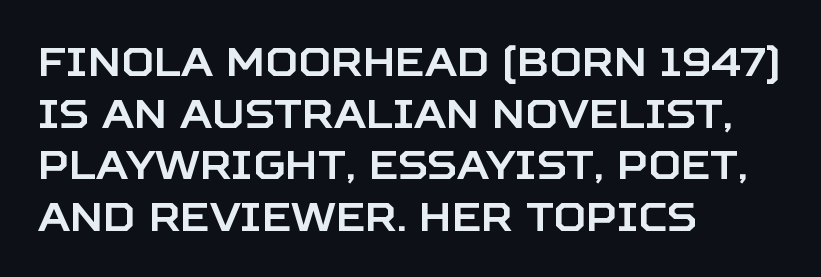
The image shows 40 px sans-serif type, upright; set left-aligned, normal line spacing (1.29x), normal letter spacing, not underlined; low stroke contrast and a large x-height.
